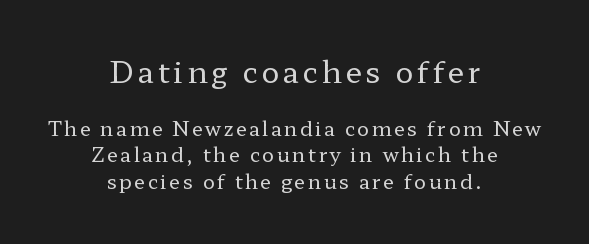
The upper block of text is set noticeably larger than the block beneath it. Has an underline been added? It has not. The rows are spaced the way most documents space them. Here the designer chose a conventional face with non-uniform glyph widths.
